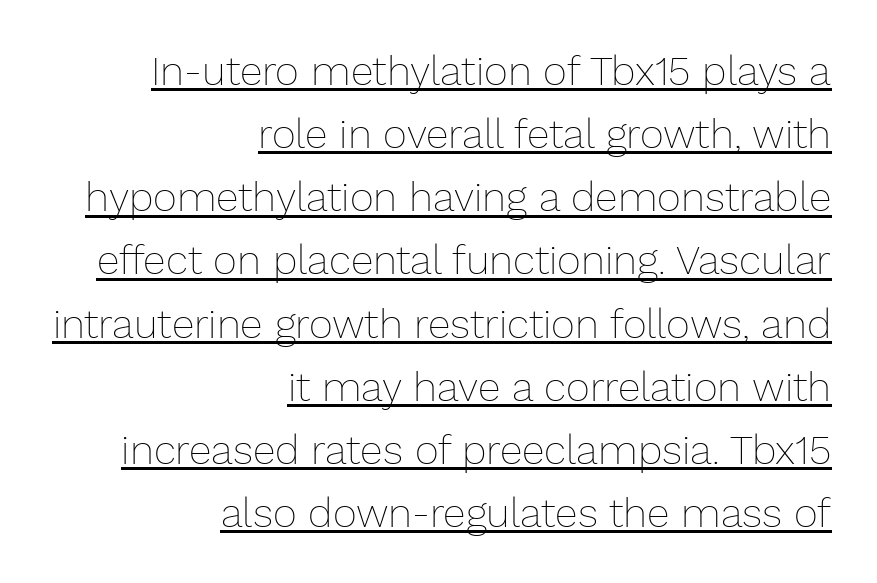
The image shows 41 px thin type, upright; set right-aligned, normal line spacing (1.54x), normal letter spacing, underlined; low stroke contrast and a medium x-height.
